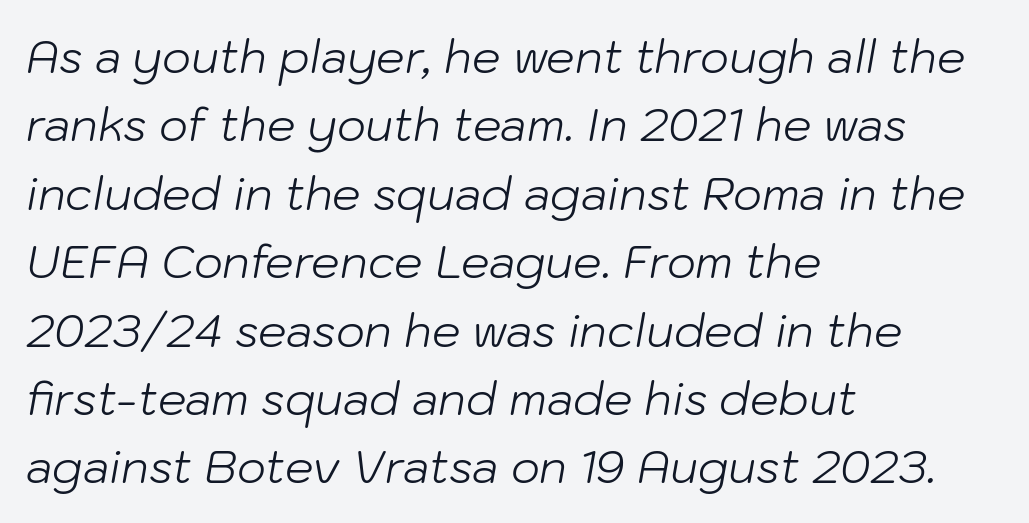
The image shows 45 px light type, italic (leaning right); set left-aligned, normal line spacing (1.52x), normal letter spacing, not underlined; low stroke contrast and a medium x-height.
